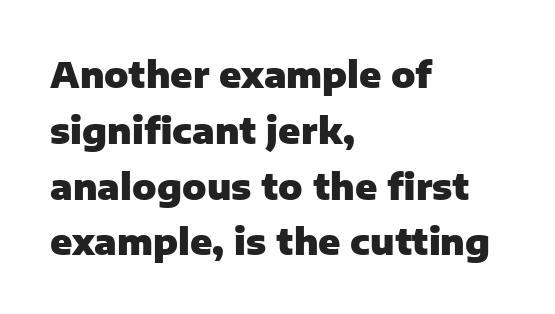
Q: Is the text bold? A: Yes.
Q: Is the text italic (slanted)? A: No, it is upright.
Q: Is the typeface a serif or a sans-serif typeface? A: Sans-serif.
Q: Is the text underlined? A: No.
Q: How is the paragraph aligned? A: Left-aligned.
Q: Is the spacing between letters normal or unusually wide? A: Normal.
Q: Is the spacing between lines tight, normal or loose? A: Normal.
Q: Width (condensed, normal, or wide)? A: Normal.
Q: Stroke contrast? A: Low.
Q: x-height? A: Medium.
Q: Monospaced? A: No.
